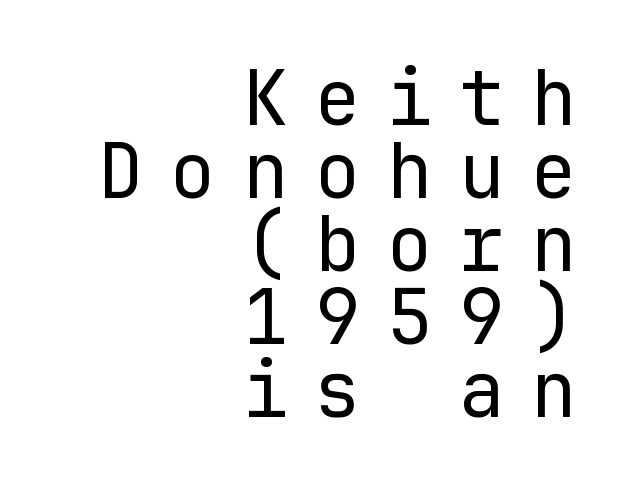
Each new line begins almost immediately beneath the previous one. What kind of face is this? One without serifs — a sans. The passage shown is not bold in any degree. You could only call the tracking loose — the letters float apart.
